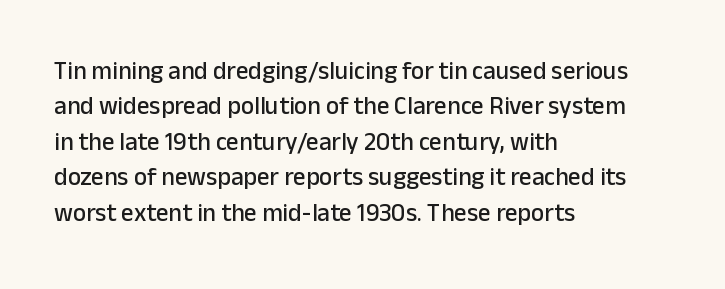
Q: Is the text italic (slanted)? A: No, it is upright.
Q: Is the text underlined? A: No.
Q: How is the paragraph aligned? A: Left-aligned.
Q: Is the spacing between letters normal or unusually wide? A: Normal.
Q: Is the spacing between lines tight, normal or loose? A: Normal.
